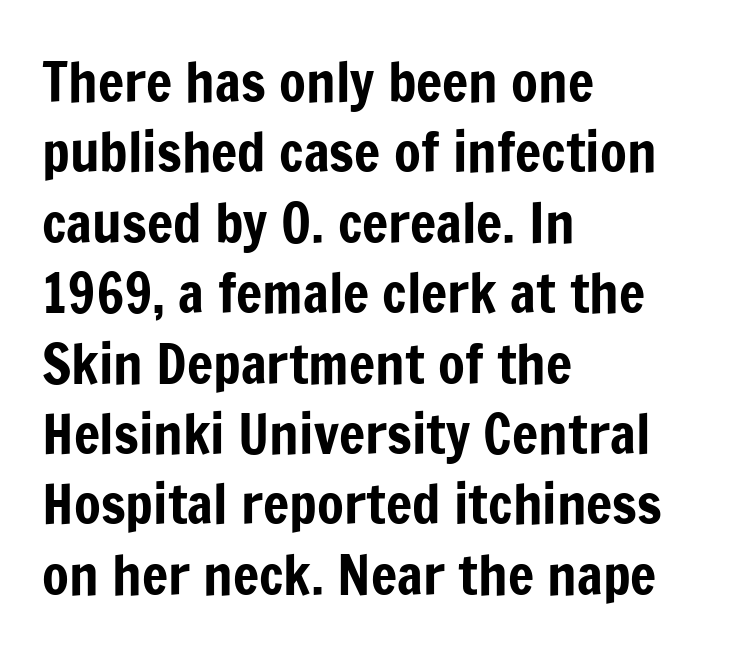
The image shows 55 px condensed sans-serif type, upright; set left-aligned, normal line spacing (1.28x), normal letter spacing, not underlined; low stroke contrast and a medium x-height.
